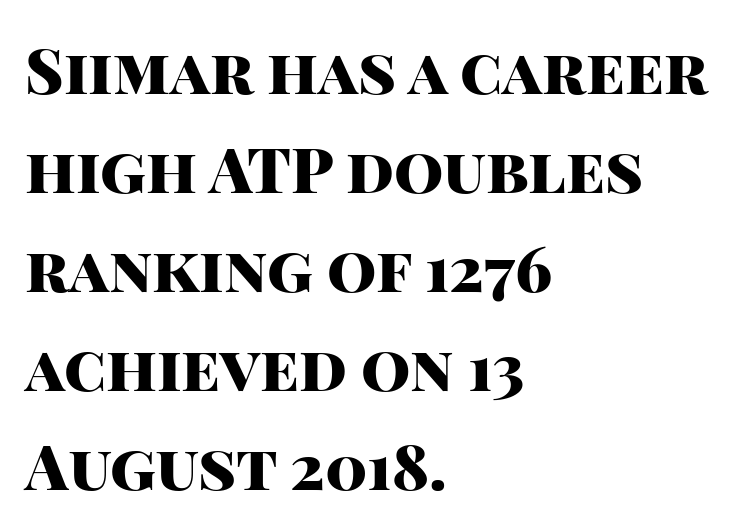
{"serif": "no", "italic": "no", "bold": "yes", "weight": "heavy", "width": "normal", "stroke_contrast": "high", "x_height": "large", "monospaced": "no", "underline": "no", "align": "left", "line_spacing": "normal", "line_spacing_ratio": 1.57, "letter_spacing": "normal", "letter_spacing_em": 0.0, "glyph_px": 63}
